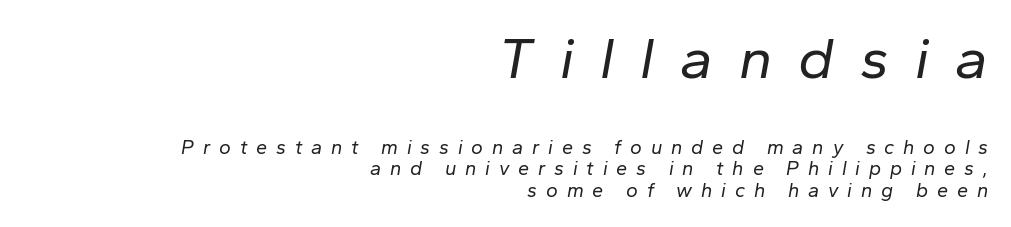
{"italic": "yes", "lean": "right", "slant_degrees": 10, "bold": "no", "weight": "regular", "width": "normal", "stroke_contrast": "low", "x_height": "medium", "monospaced": "no", "underline": "no", "align": "right", "line_spacing": "tight", "line_spacing_ratio": 1.09, "letter_spacing": "wide", "letter_spacing_em": 0.44, "larger_block": "first", "size_ratio": 2.95, "glyph_px": 59}
